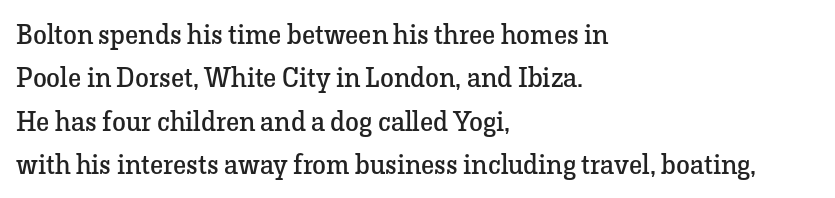
Q: Is the text bold? A: No.
Q: Is the text italic (slanted)? A: No, it is upright.
Q: Is the typeface a serif or a sans-serif typeface? A: Serif.
Q: Is the text underlined? A: No.
Q: How is the paragraph aligned? A: Left-aligned.
Q: Is the spacing between letters normal or unusually wide? A: Normal.
Q: Is the spacing between lines tight, normal or loose? A: Normal.
Q: Width (condensed, normal, or wide)? A: Normal.
Q: Stroke contrast? A: Low.
Q: x-height? A: Medium.
Q: Monospaced? A: No.
